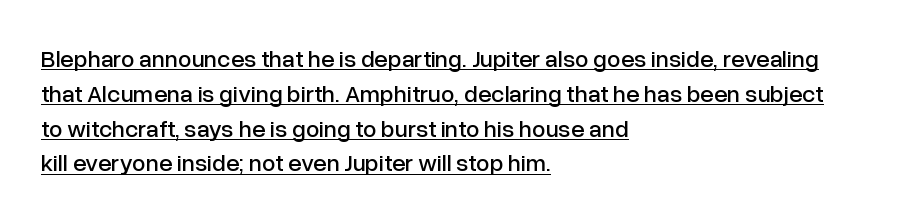
Q: Is the text italic (slanted)? A: No, it is upright.
Q: Is the text underlined? A: Yes.
Q: How is the paragraph aligned? A: Left-aligned.
Q: Is the spacing between letters normal or unusually wide? A: Normal.
Q: Is the spacing between lines tight, normal or loose? A: Normal.
